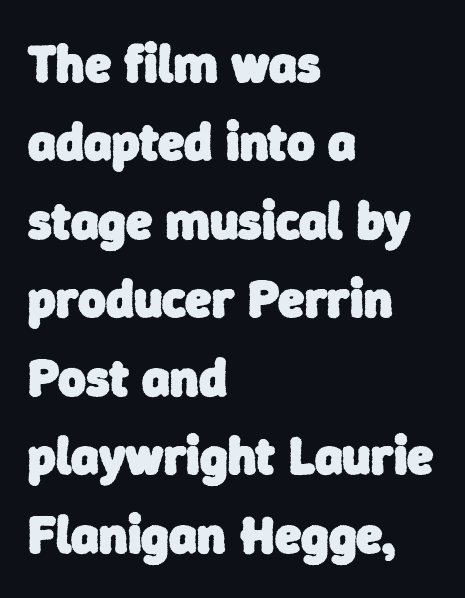
{"serif": "no", "bold": "yes", "weight": "heavy", "width": "normal", "stroke_contrast": "low", "x_height": "medium", "monospaced": "no", "underline": "no", "align": "left", "line_spacing": "normal", "line_spacing_ratio": 1.48, "letter_spacing": "normal", "letter_spacing_em": 0.0, "glyph_px": 53}
